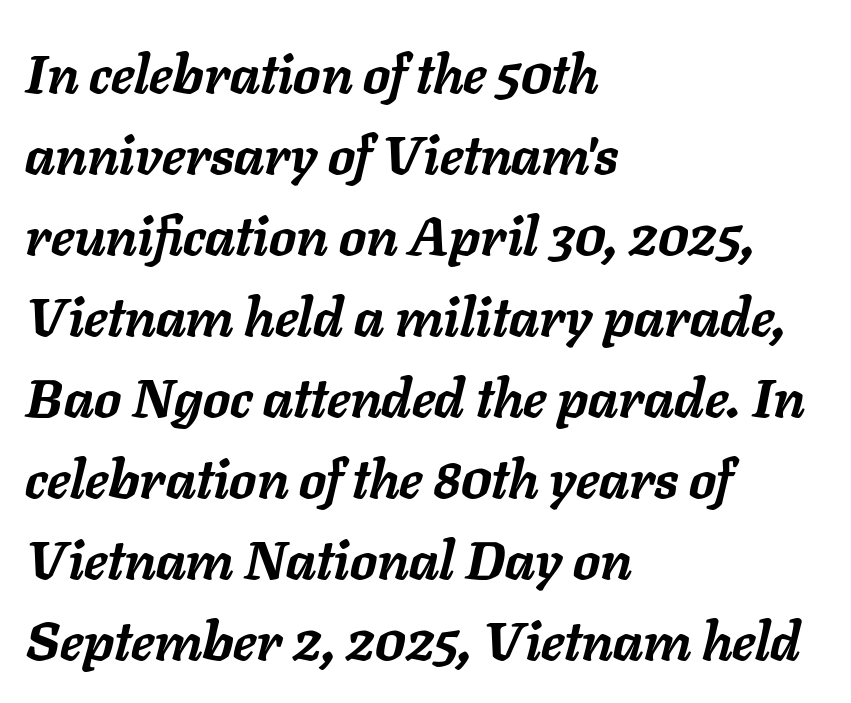
{"italic": "yes", "lean": "right", "slant_degrees": 11, "bold": "yes", "weight": "semibold", "width": "normal", "stroke_contrast": "low", "x_height": "medium", "monospaced": "no", "underline": "no", "align": "left", "line_spacing": "normal", "line_spacing_ratio": 1.5, "letter_spacing": "normal", "letter_spacing_em": 0.0, "glyph_px": 54}
